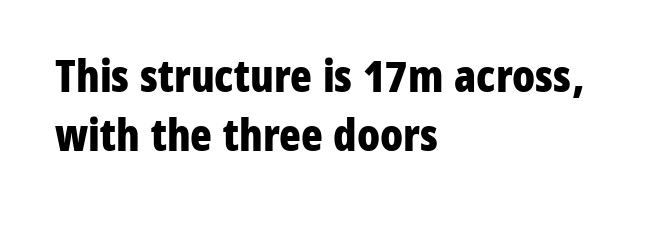
{"serif": "no", "italic": "no", "bold": "yes", "weight": "bold", "width": "condensed", "stroke_contrast": "low", "x_height": "medium", "monospaced": "no", "underline": "no", "align": "left", "line_spacing": "normal", "line_spacing_ratio": 1.31, "letter_spacing": "normal", "letter_spacing_em": 0.0, "glyph_px": 45}
